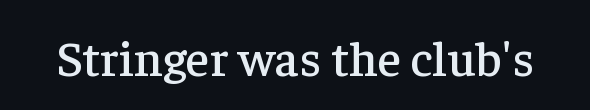
{"serif": "yes", "italic": "no", "width": "normal", "stroke_contrast": "low", "x_height": "medium", "monospaced": "no", "underline": "no", "letter_spacing": "normal", "letter_spacing_em": 0.0, "glyph_px": 50}
